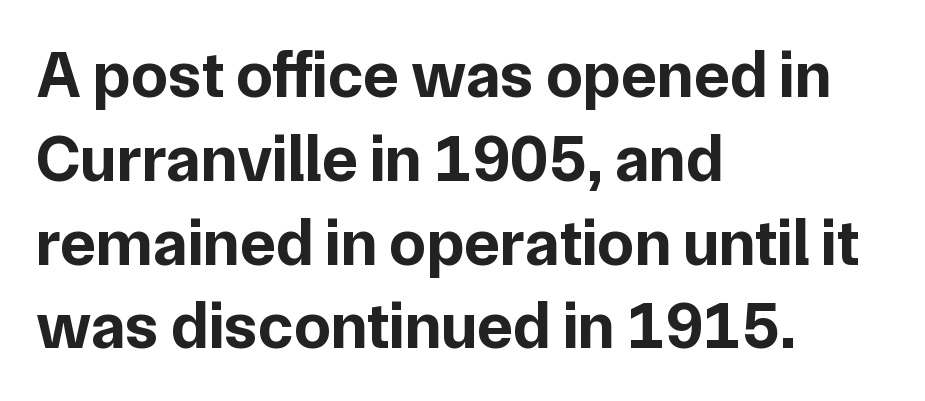
The image shows 66 px bold sans-serif type, upright; set left-aligned, normal line spacing (1.27x), normal letter spacing, not underlined; low stroke contrast and a medium x-height.
